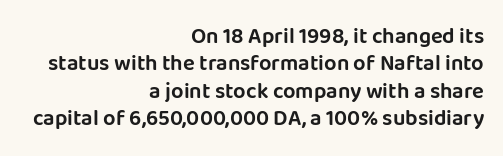
Designer's note — italics off, roman on. The letters sit at their default tracking, neither squeezed nor spread. Casual observation: everything's shoved over to the right. Vertically, the passage feels balanced, rows spaced as you'd expect.
